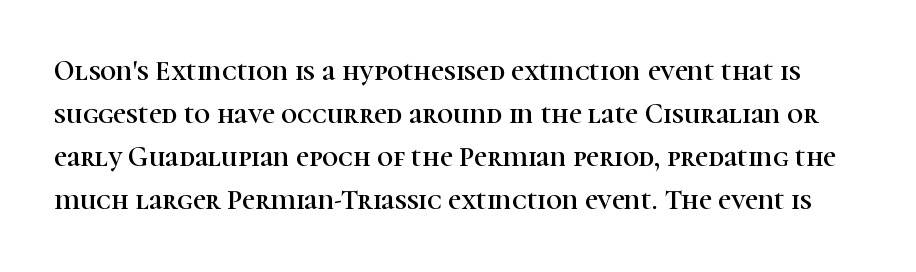
The image shows 28 px serif type, upright; set normal line spacing (1.53x), normal letter spacing, not underlined; high stroke contrast and a medium x-height.
